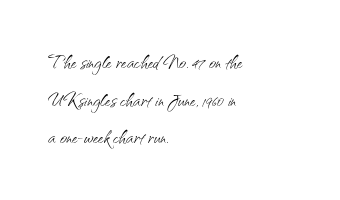
Q: Is the text bold? A: No.
Q: Is the text italic (slanted)? A: Yes.
Q: Is the text underlined? A: No.
Q: How is the paragraph aligned? A: Left-aligned.
Q: Is the spacing between letters normal or unusually wide? A: Normal.
Q: Is the spacing between lines tight, normal or loose? A: Normal.
